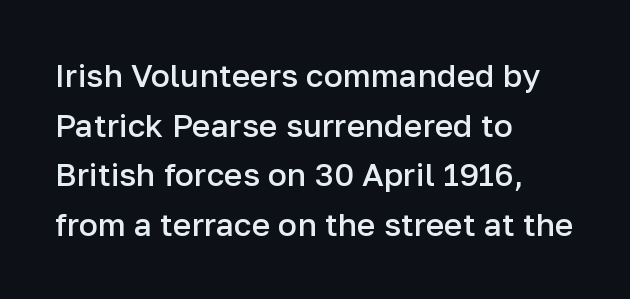
The typography opts for an upright posture over an oblique one. What weight is shown? A semibold, between regular and bold. The face used here is a sans, in the tradition of grotesques and geometrics. Interline gaps are of average width in this sample. Spacing verdict: proportional, widths tailored to each character.
